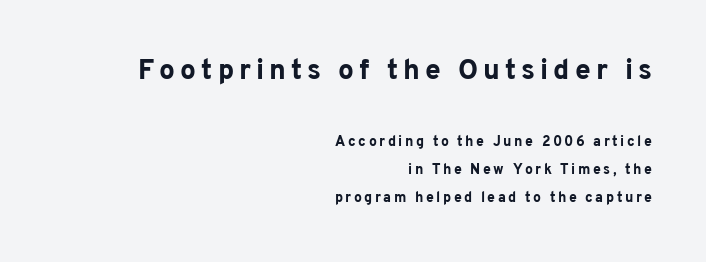
The font is running at its bold setting. Check the space under the baseline: it is left empty. The type family on display is of the sans-serif kind. Each letter keeps its own natural width here, so spacing adapts to shape. The paragraph has a hard right edge and a soft left edge. Ordinary non-slanted type is in use.
